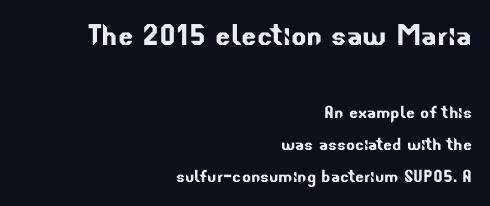
The image shows 36 px sans-serif type; set right-aligned, normal line spacing (1.53x), normal letter spacing, not underlined; the first (top) block is 1.71x larger; low stroke contrast and a small x-height.
